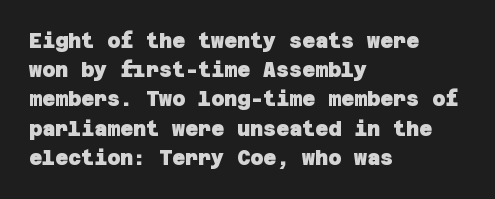
The sample has been set heavy, in full bold. Glyph-to-glyph distance matches everyday printed text. The rows are spaced the way most documents space them. The zone under the glyphs is completely vacant. Every row of glyphs begins at an identical x-position on the left.
